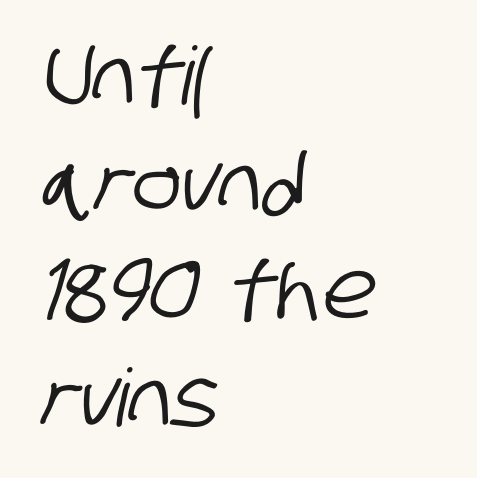
The image shows 80 px condensed sans-serif type; set left-aligned, normal line spacing (1.34x), normal letter spacing, not underlined; low stroke contrast and a large x-height.
